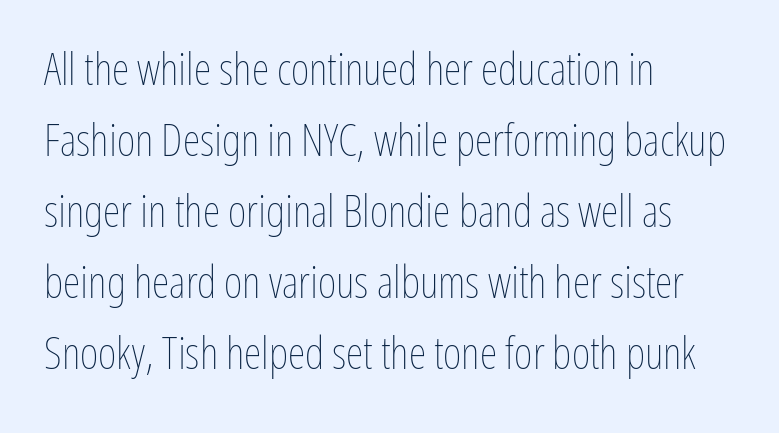
Leading: standard. The specimen reads as upright at a glance. These lines are set flush left with a ragged right edge. You could not count columns in this text — the font is proportionally spaced. The cut favours lightness, reaching ordinary text weight at its darkest.
